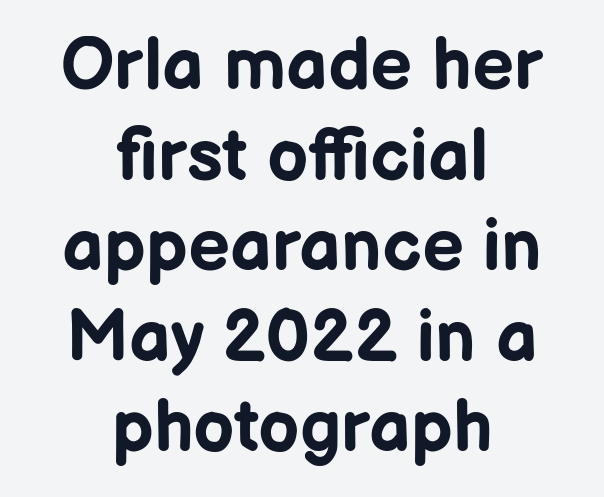
This sample uses plain, unmodified letter spacing. Grotesque or geometric, the face here clearly has no serifs. The whitespace from short lines is split evenly between both sides. Is there any slant? The stems are plumb. Emphasis by weight is at full strength: bold.
